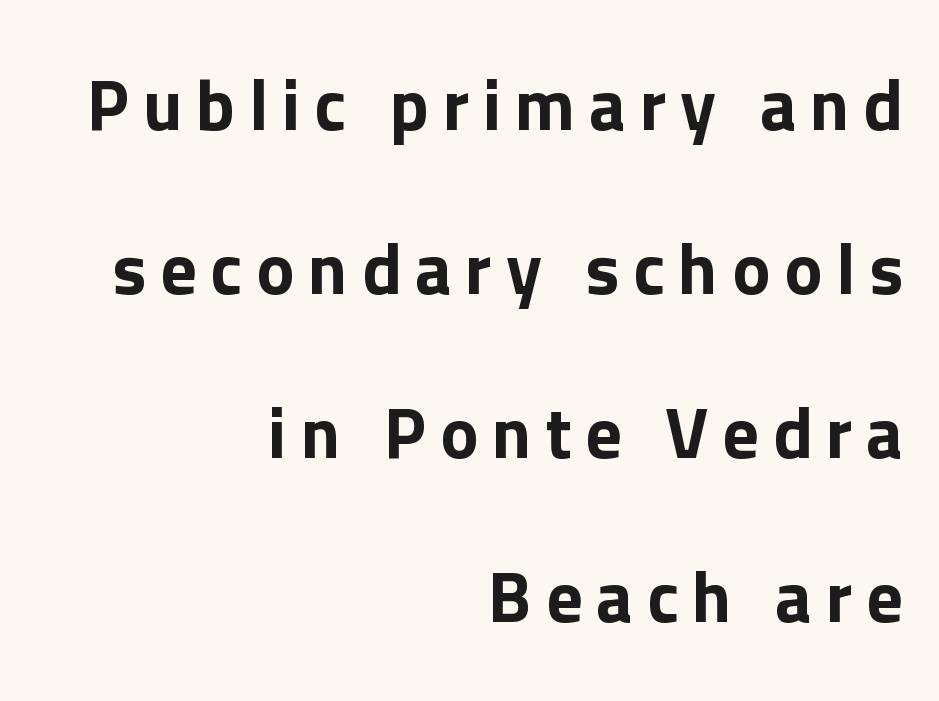
{"serif": "no", "italic": "no", "width": "normal", "stroke_contrast": "low", "x_height": "medium", "monospaced": "no", "underline": "no", "align": "right", "line_spacing": "loose", "line_spacing_ratio": 2.28, "glyph_px": 72}
